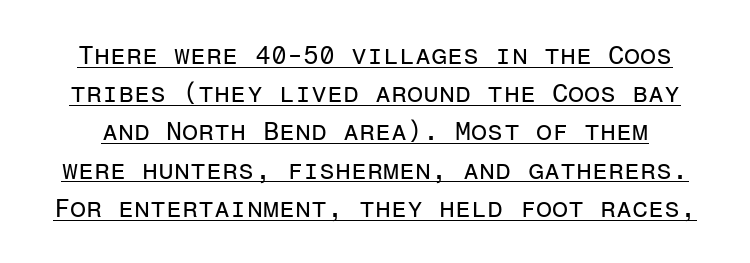
{"italic": "no", "bold": "no", "underline": "yes", "line_spacing": "normal", "line_spacing_ratio": 1.47, "letter_spacing": "normal", "letter_spacing_em": 0.0, "glyph_px": 26}
